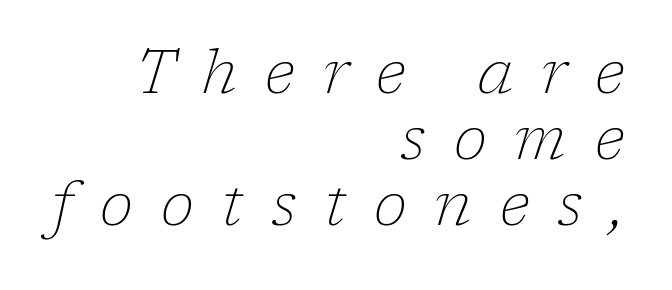
Q: Is the text bold? A: No.
Q: Is the text italic (slanted)? A: Yes, it leans right by about 17 degrees.
Q: Is the typeface a serif or a sans-serif typeface? A: Serif.
Q: Is the text underlined? A: No.
Q: How is the paragraph aligned? A: Right-aligned.
Q: Is the spacing between letters normal or unusually wide? A: Unusually wide.
Q: Is the spacing between lines tight, normal or loose? A: Tight.
Q: Width (condensed, normal, or wide)? A: Normal.
Q: Stroke contrast? A: Low.
Q: x-height? A: Medium.
Q: Monospaced? A: No.
